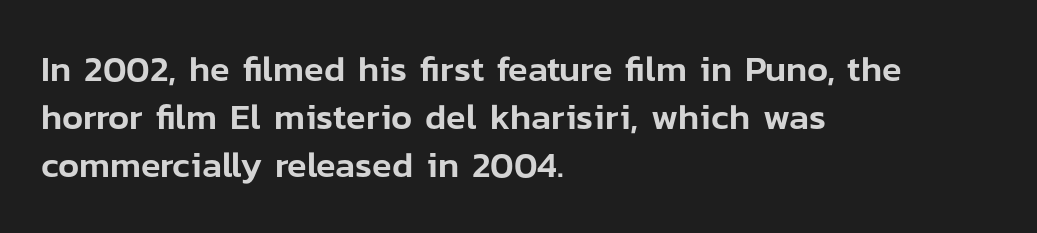
The image shows 36 px sans-serif type, upright; set left-aligned, normal line spacing (1.33x), normal letter spacing, not underlined; low stroke contrast and a medium x-height.
